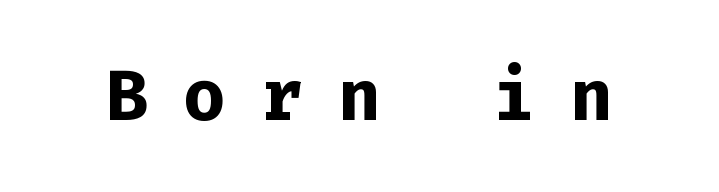
{"serif": "no", "italic": "no", "bold": "yes", "weight": "bold", "width": "normal", "stroke_contrast": "low", "x_height": "medium", "monospaced": "yes", "underline": "no", "letter_spacing": "wide", "letter_spacing_em": 0.49, "glyph_px": 71}
